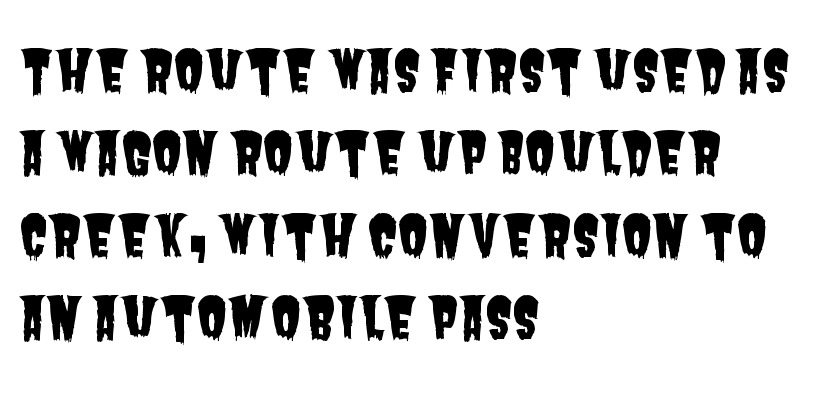
A typesetter would call this proportional, since set widths differ per character. The rendering shows plain stroke endings on the letterforms — a sans-serif design. Glance below the letters and you will spot only blank space. Notice how the passage keeps a crisp vertical edge on the left only. The type is set solid horizontally, with unmodified tracking.
